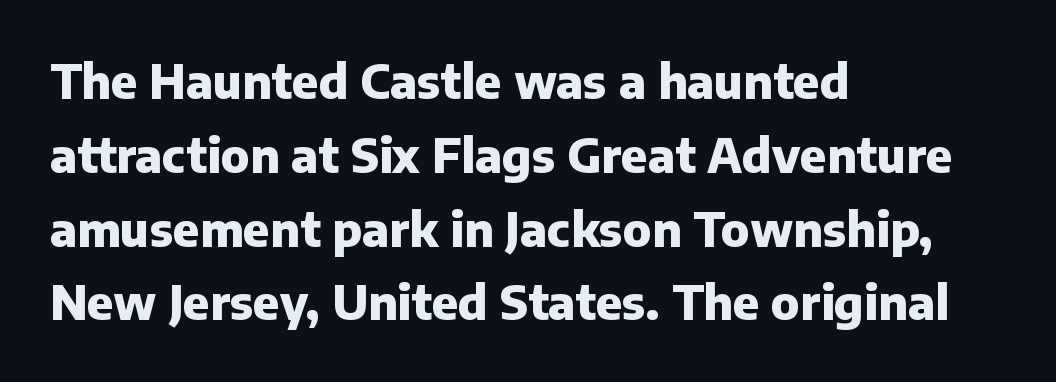
Words float on clear page, feet unadorned. Classification — sans serif. In terms of leading, this rendering sits right in the middle. These words are printed bold, with thick strokes throughout. The font's upright variant was chosen for this text. You could not count columns in this text — the font is proportionally spaced.
